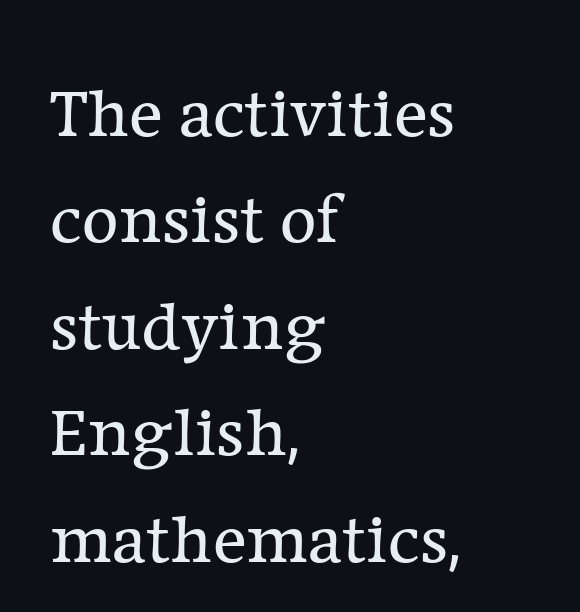
The image shows 71 px regular-weight serif type, upright; set left-aligned, normal line spacing (1.5x), normal letter spacing, not underlined; low stroke contrast and a medium x-height.
